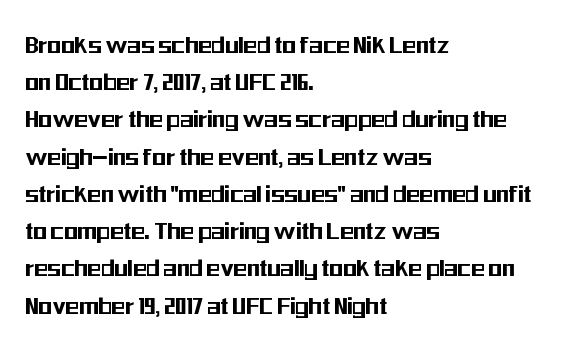
Between one letter and the next there's only the usual sliver of space. The rendering shows plain stroke endings on the letterforms — a sans-serif design. Honestly, the row spacing looks completely unremarkable. Here the designer chose a conventional face with non-uniform glyph widths. This rendering features lettering with no underline. Nope, not italic — everything's standing straight.
